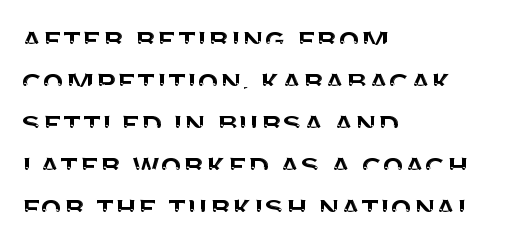
The image shows 35 px sans-serif type, upright; set left-aligned, line spacing 1.2x, normal letter spacing, not underlined; medium stroke contrast and a large x-height.
